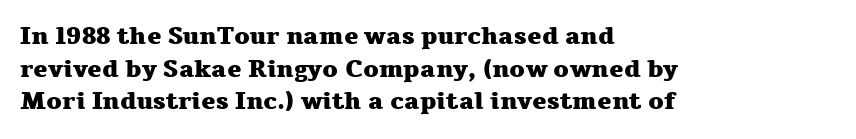
The image shows 24 px bold type, upright; set left-aligned, normal line spacing (1.36x), normal letter spacing, not underlined.
